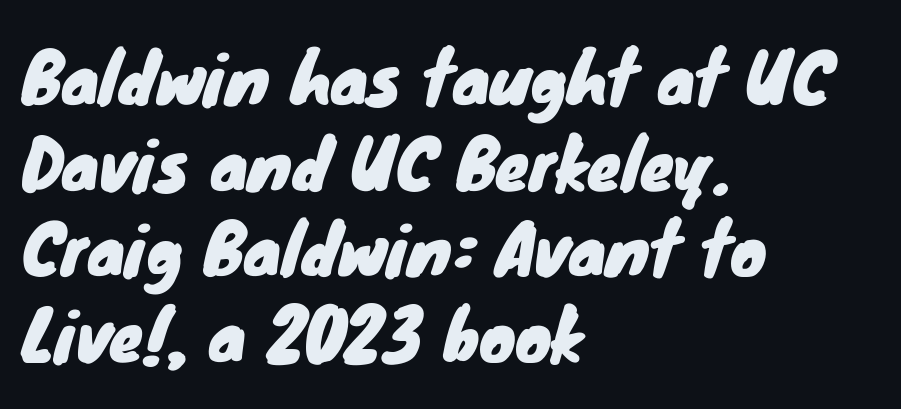
{"serif": "no", "width": "normal", "stroke_contrast": "low", "x_height": "small", "monospaced": "no", "underline": "no", "align": "left", "line_spacing": "normal", "line_spacing_ratio": 1.26, "letter_spacing": "normal", "letter_spacing_em": 0.0, "glyph_px": 68}
